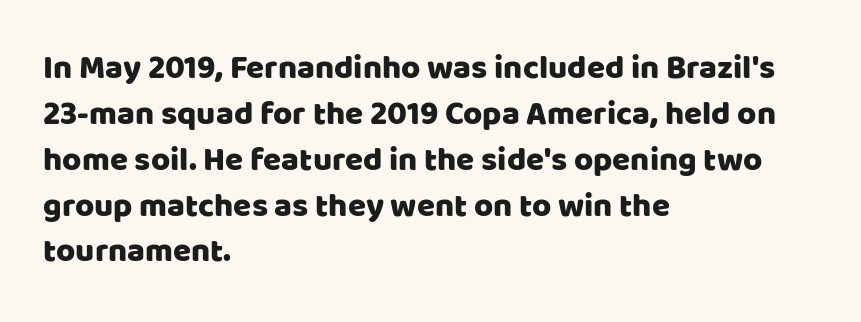
The letterforms sit shoulder to shoulder at normal distance. This block has exactly the height ordinary leading produces. Looks like regular typesetting: each glyph gets only the width it needs. Posture: straight, roman, zero tilt.
